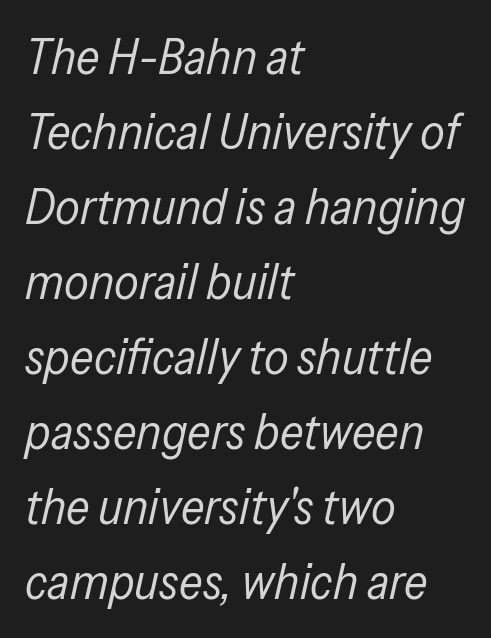
Decoration check: the copy has no underline. The lettering tilts uniformly, giving the passage an italic look. Think standard paragraph weight, or any step lighter than that. Horizontally, the lines are justified to the leading edge only. No extra tracking has been applied to these lines.
